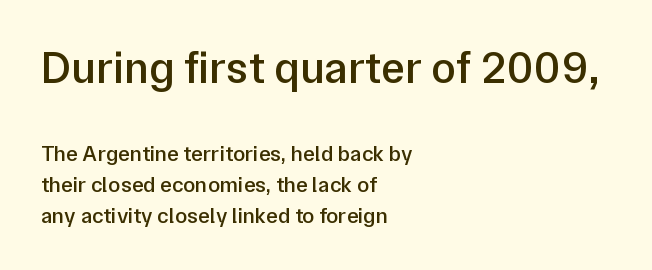
Q: Is the text bold? A: Semi-bold.
Q: Is the text italic (slanted)? A: No, it is upright.
Q: Is the typeface a serif or a sans-serif typeface? A: Sans-serif.
Q: Is the text underlined? A: No.
Q: How is the paragraph aligned? A: Left-aligned.
Q: Is the spacing between letters normal or unusually wide? A: Normal.
Q: Is the spacing between lines tight, normal or loose? A: Normal.
Q: Which block of text is set in a larger size, the first (top) or the second (bottom)? A: The first (top) one.
Q: Width (condensed, normal, or wide)? A: Normal.
Q: Stroke contrast? A: Low.
Q: x-height? A: Medium.
Q: Monospaced? A: No.
